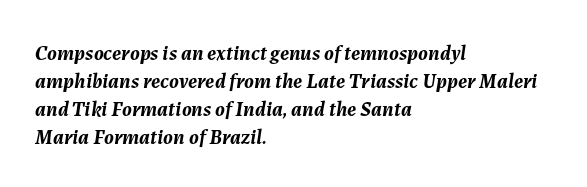
Stroke thickness is high; the sample reads as a true bold. Each row of text sits above clean, open space. A student would call this left alignment; a typographer would say flush left, rag right. The text carries the slant typical of an italic or oblique font.
